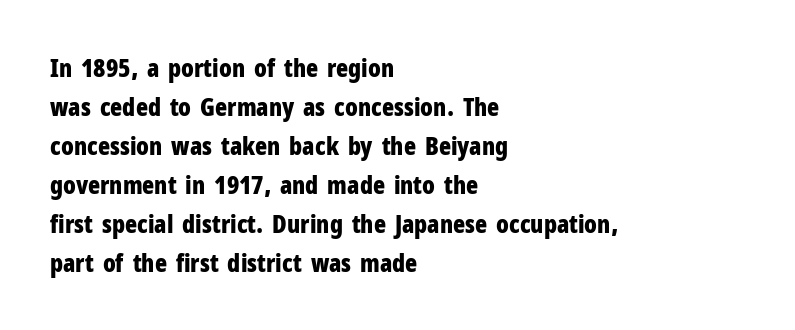
Vertical strokes here are truly vertical. In terms of letterspacing, this is plain default setting. This block has exactly the height ordinary leading produces. Pretty heavy lettering here — definitely bold.
